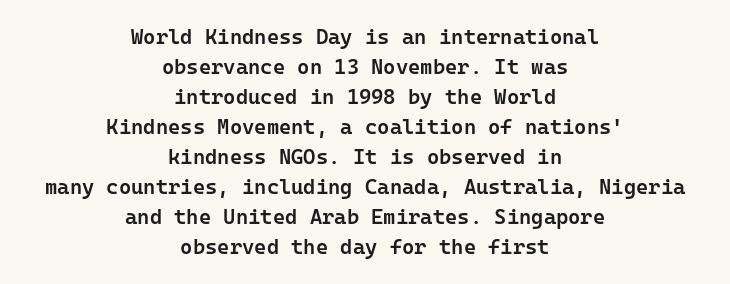
The image shows 21 px text type, upright; set centered, normal line spacing (1.43x), normal letter spacing, not underlined.
